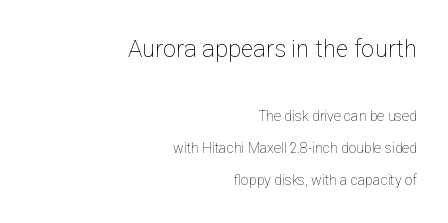
{"italic": "no", "bold": "no", "underline": "no", "align": "right", "line_spacing": "loose", "line_spacing_ratio": 2.31, "letter_spacing": "normal", "letter_spacing_em": 0.0, "larger_block": "first", "size_ratio": 1.71, "glyph_px": 24}
